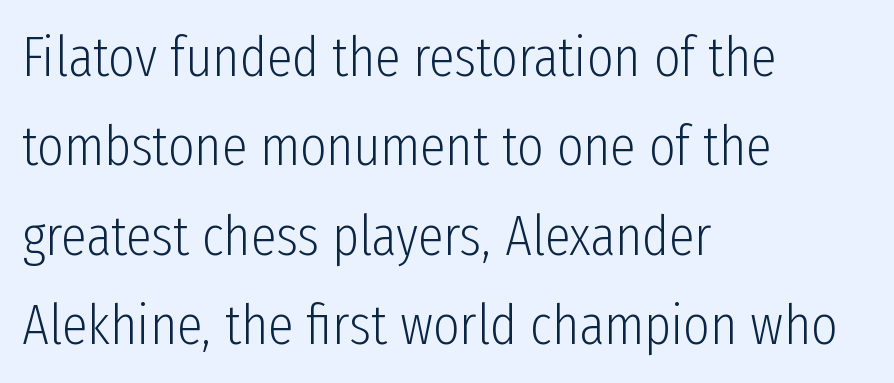
{"serif": "no", "italic": "no", "bold": "no", "weight": "light", "width": "condensed", "stroke_contrast": "low", "x_height": "medium", "monospaced": "no", "underline": "no", "align": "left", "line_spacing": "normal", "line_spacing_ratio": 1.57, "letter_spacing": "normal", "letter_spacing_em": 0.0, "glyph_px": 57}
